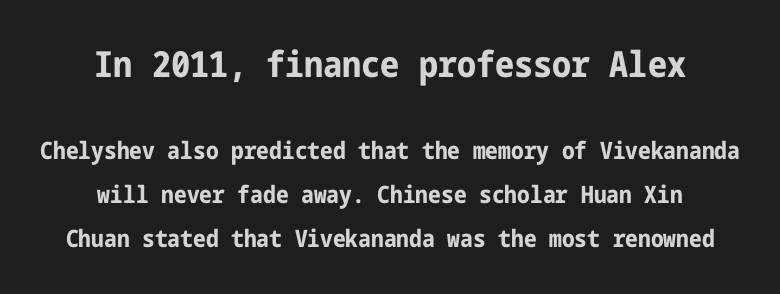
This rendering uses center alignment, leaving both contours irregular but symmetric. The letters in the upper block stand taller than those in the block below. Nothing unusual about the tracking: characters are spaced as the font intends. Rendered with straight, roman letterforms.
